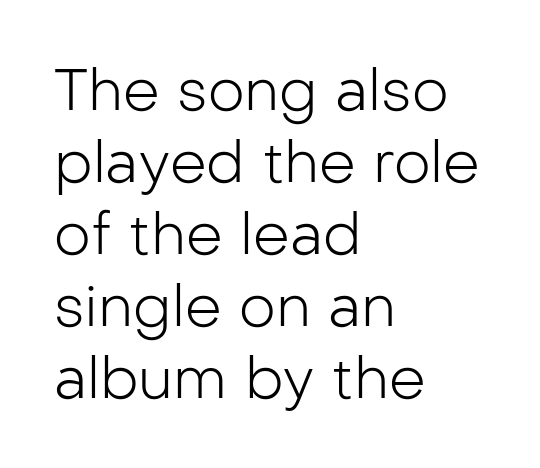
{"serif": "no", "italic": "no", "bold": "no", "weight": "light", "width": "normal", "stroke_contrast": "low", "x_height": "medium", "monospaced": "no", "underline": "no", "align": "left", "line_spacing_ratio": 1.24, "letter_spacing": "normal", "letter_spacing_em": 0.0, "glyph_px": 58}
